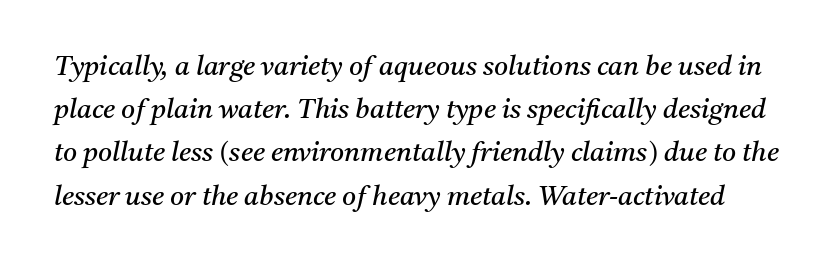
Q: Is the text bold? A: No.
Q: Is the text italic (slanted)? A: Yes, it leans right by about 11 degrees.
Q: Is the text underlined? A: No.
Q: Is the spacing between letters normal or unusually wide? A: Normal.
Q: Is the spacing between lines tight, normal or loose? A: Normal.
